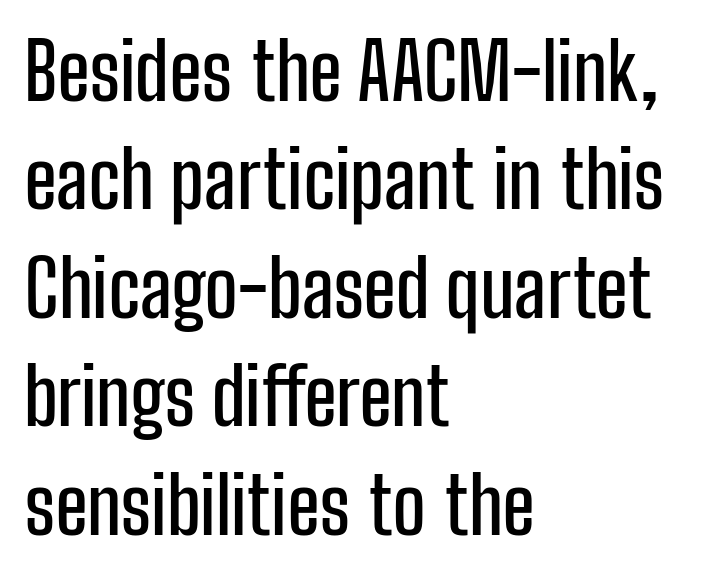
{"serif": "no", "italic": "no", "width": "condensed", "stroke_contrast": "low", "x_height": "medium", "monospaced": "no", "underline": "no", "align": "left", "line_spacing": "normal", "line_spacing_ratio": 1.39, "letter_spacing": "normal", "letter_spacing_em": 0.0, "glyph_px": 78}
